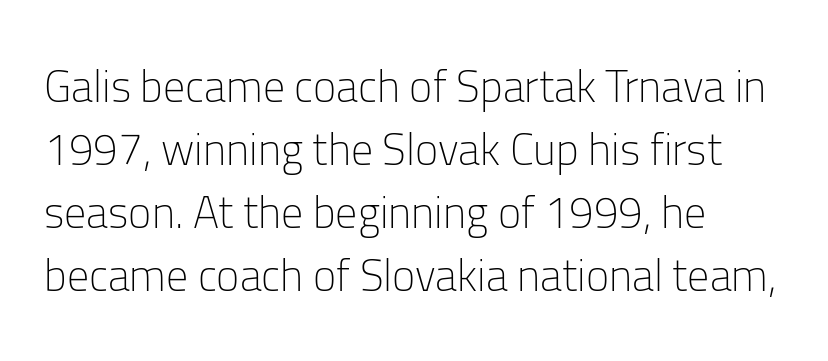
{"serif": "no", "italic": "no", "bold": "no", "weight": "light", "width": "normal", "stroke_contrast": "low", "x_height": "medium", "monospaced": "no", "underline": "no", "align": "left", "line_spacing": "normal", "line_spacing_ratio": 1.43, "letter_spacing": "normal", "letter_spacing_em": 0.0, "glyph_px": 44}
